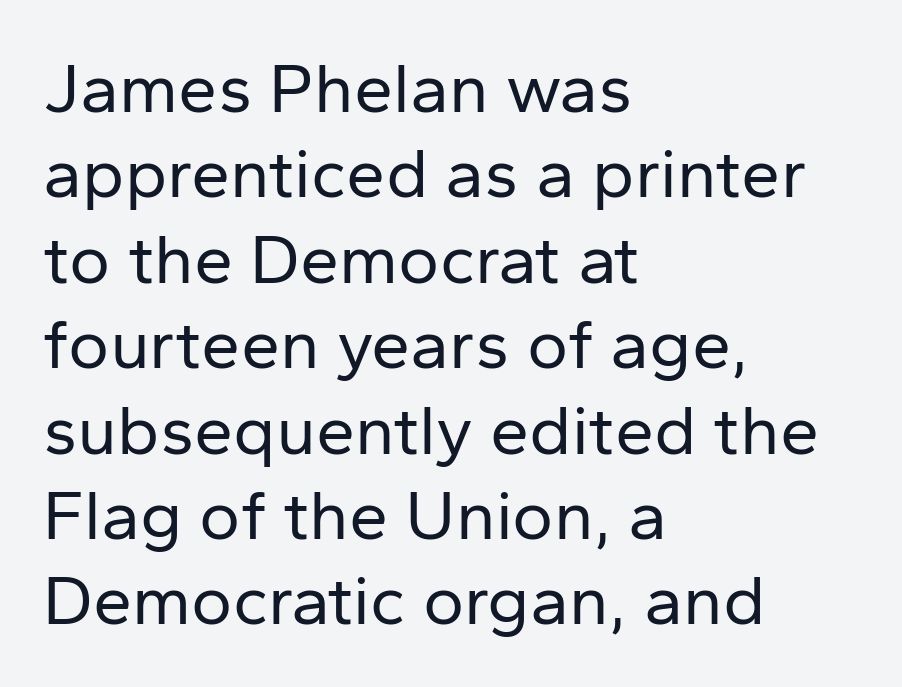
{"serif": "no", "italic": "no", "bold": "no", "weight": "regular", "width": "normal", "stroke_contrast": "low", "x_height": "medium", "monospaced": "no", "underline": "no", "align": "left", "line_spacing_ratio": 1.22, "letter_spacing": "normal", "letter_spacing_em": 0.0, "glyph_px": 70}
